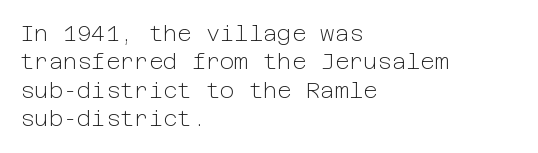
The image shows 22 px text type, upright; set left-aligned, normal line spacing (1.29x), normal letter spacing, not underlined.
